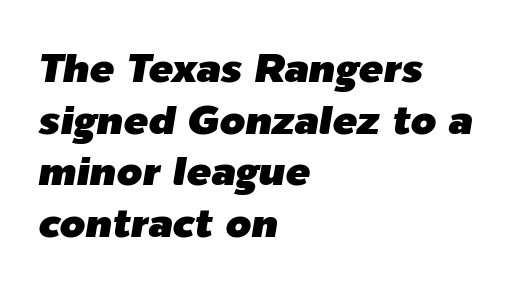
The image shows 41 px text type, italic (leaning right); set left-aligned, normal line spacing (1.26x), normal letter spacing, not underlined; low stroke contrast and a medium x-height.
